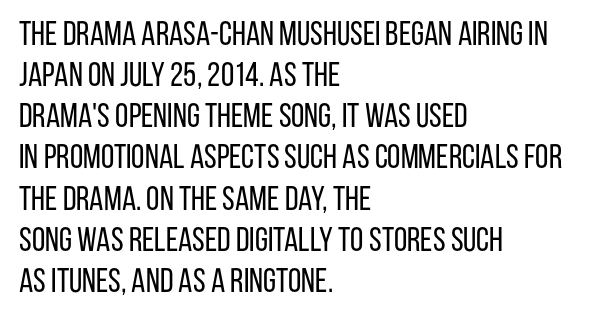
In terms of letterspacing, this is plain default setting. Clear beneath every line of the passage. This sample is left-justified, so line endings fall wherever the words run out. Varying glyph widths throughout — classic text-font behaviour. Bold? No — there's no thickening of the strokes.
